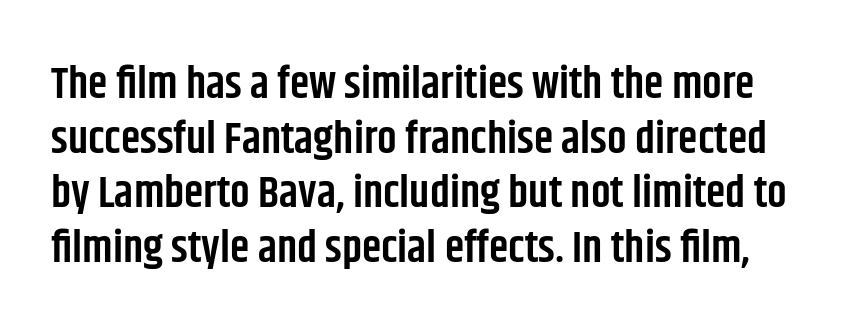
Q: Is the text bold? A: Semi-bold.
Q: Is the text italic (slanted)? A: No, it is upright.
Q: Is the typeface a serif or a sans-serif typeface? A: Sans-serif.
Q: Is the text underlined? A: No.
Q: Is the spacing between letters normal or unusually wide? A: Normal.
Q: Width (condensed, normal, or wide)? A: Condensed.
Q: Stroke contrast? A: Low.
Q: x-height? A: Large.
Q: Monospaced? A: No.
